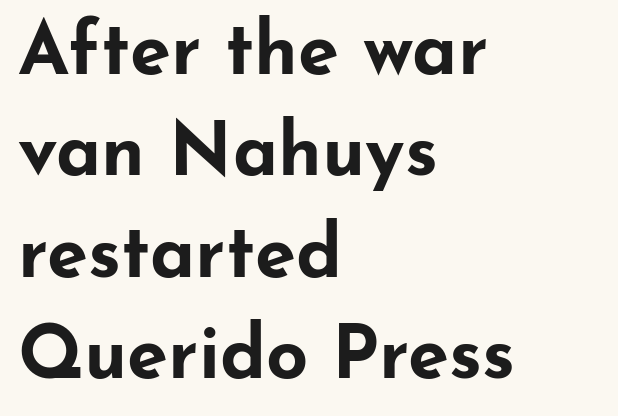
These words are printed bold, with thick strokes throughout. I'd call this a sans setting — the letters go barefoot. Horizontal bands of white between lines are of average thickness. Proportional: the letters do not fall into vertical columns.
